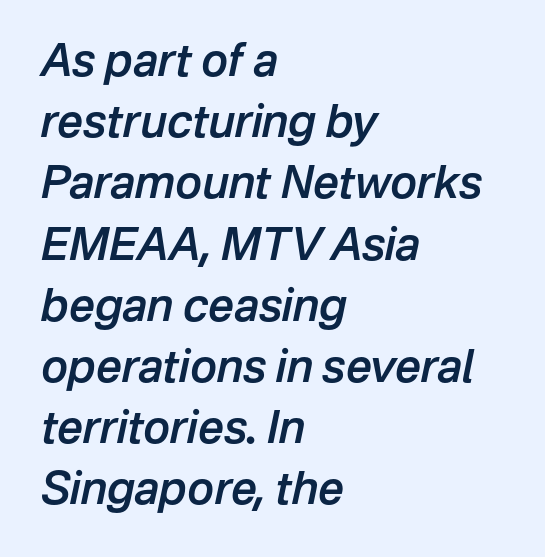
Q: Is the text bold? A: Semi-bold.
Q: Is the text italic (slanted)? A: Yes, it leans right by about 12 degrees.
Q: Is the text underlined? A: No.
Q: How is the paragraph aligned? A: Left-aligned.
Q: Is the spacing between letters normal or unusually wide? A: Normal.
Q: Is the spacing between lines tight, normal or loose? A: Normal.
Q: Width (condensed, normal, or wide)? A: Normal.
Q: Stroke contrast? A: Low.
Q: x-height? A: Medium.
Q: Monospaced? A: No.
